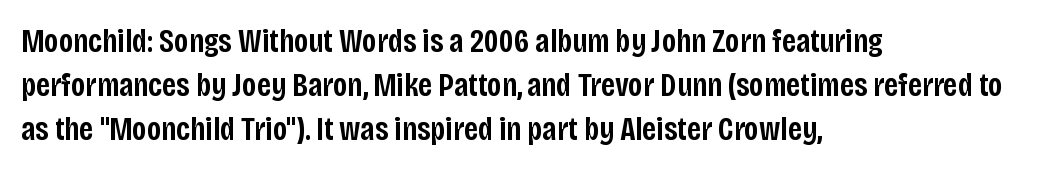
{"serif": "no", "italic": "no", "bold": "semi", "weight": "semibold", "width": "condensed", "stroke_contrast": "low", "x_height": "large", "monospaced": "no", "underline": "no", "align": "left", "line_spacing": "normal", "line_spacing_ratio": 1.34, "letter_spacing": "normal", "letter_spacing_em": 0.0, "glyph_px": 33}
